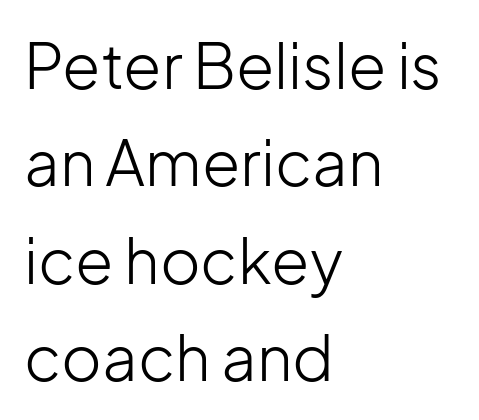
{"serif": "no", "italic": "no", "bold": "no", "weight": "light", "width": "normal", "stroke_contrast": "low", "x_height": "medium", "monospaced": "no", "underline": "no", "align": "left", "line_spacing": "normal", "line_spacing_ratio": 1.57, "letter_spacing": "normal", "letter_spacing_em": 0.0, "glyph_px": 62}
